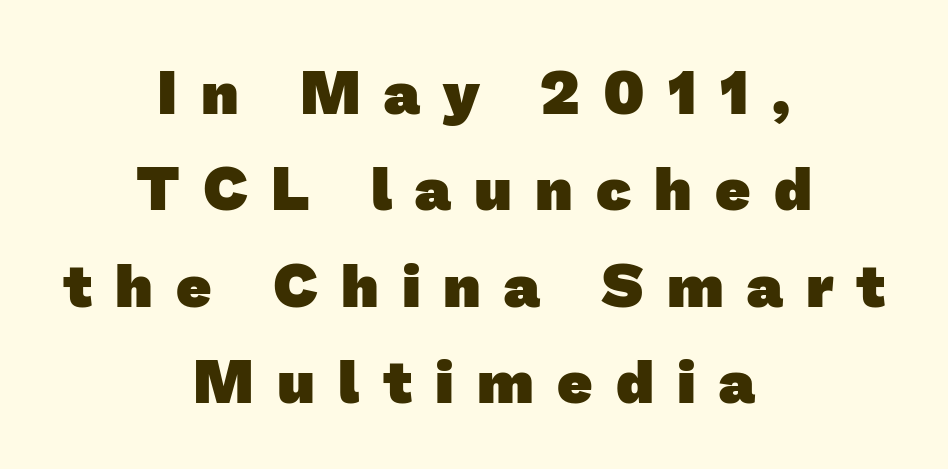
{"serif": "no", "bold": "yes", "weight": "heavy", "width": "normal", "stroke_contrast": "low", "x_height": "medium", "monospaced": "no", "underline": "no", "align": "center", "line_spacing": "normal", "line_spacing_ratio": 1.58, "letter_spacing": "wide", "letter_spacing_em": 0.38, "glyph_px": 61}
